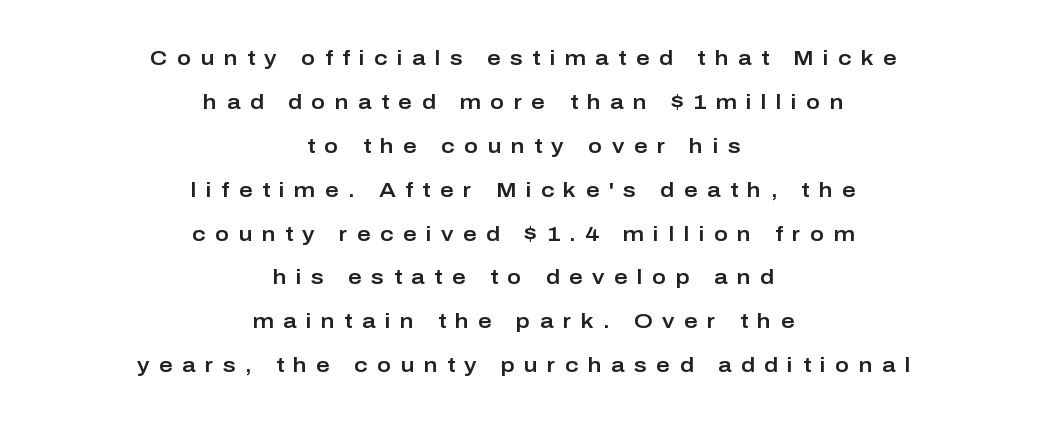
{"italic": "no", "underline": "no", "align": "center", "line_spacing": "loose", "line_spacing_ratio": 2.09, "letter_spacing": "wide", "letter_spacing_em": 0.45, "glyph_px": 21}
